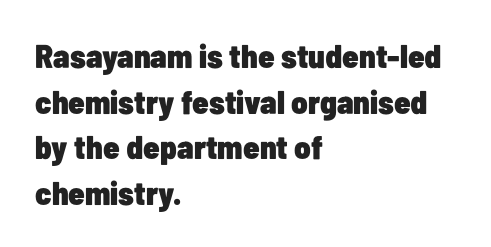
The lines sit at an ordinary, default distance from one another. How heavy is the stroke? Heavy — this is a bold. Do the characters align in a grid? No, the font is proportional. The text block is weighted toward the left margin, trailing off unevenly rightward. Letterform terminals end flat and unadorned throughout the passage.
